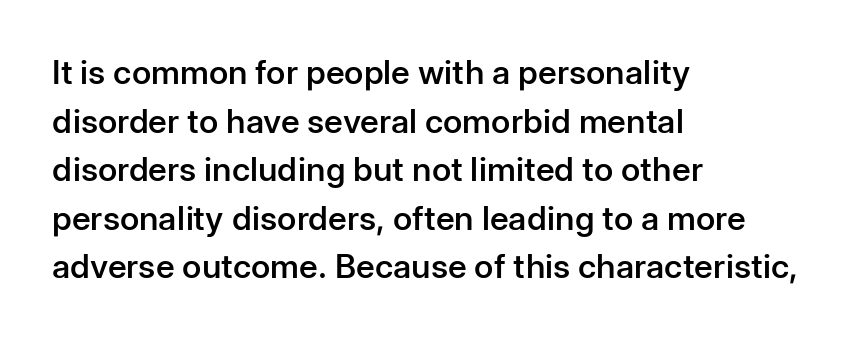
The image shows 33 px semibold sans-serif type, upright; set left-aligned, normal line spacing (1.47x), normal letter spacing, not underlined; low stroke contrast and a medium x-height.
